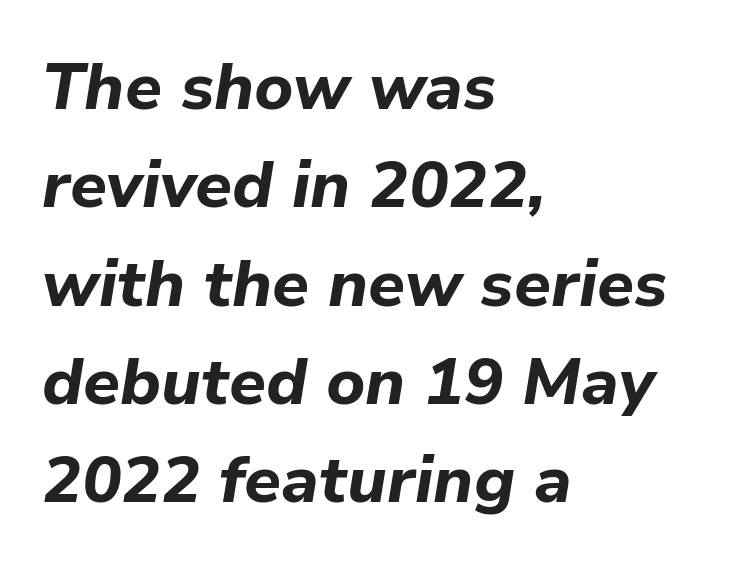
Q: Is the text bold? A: Yes.
Q: Is the text italic (slanted)? A: Yes, it leans right by about 9 degrees.
Q: Is the text underlined? A: No.
Q: How is the paragraph aligned? A: Left-aligned.
Q: Is the spacing between letters normal or unusually wide? A: Normal.
Q: Is the spacing between lines tight, normal or loose? A: Normal.
Q: Width (condensed, normal, or wide)? A: Normal.
Q: Stroke contrast? A: Low.
Q: x-height? A: Medium.
Q: Monospaced? A: No.
